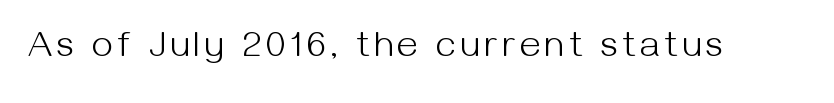
Q: Is the text bold? A: No.
Q: Is the text italic (slanted)? A: No, it is upright.
Q: Is the typeface a serif or a sans-serif typeface? A: Sans-serif.
Q: Is the text underlined? A: No.
Q: Width (condensed, normal, or wide)? A: Normal.
Q: Stroke contrast? A: Medium.
Q: x-height? A: Medium.
Q: Monospaced? A: No.
